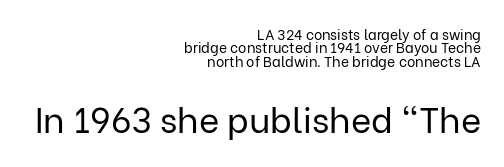
The image shows 35 px regular-weight sans-serif type, upright; set right-aligned, tight line spacing (0.96x), normal letter spacing, not underlined; the second (bottom) block is 2.5x larger; low stroke contrast and a medium x-height.
